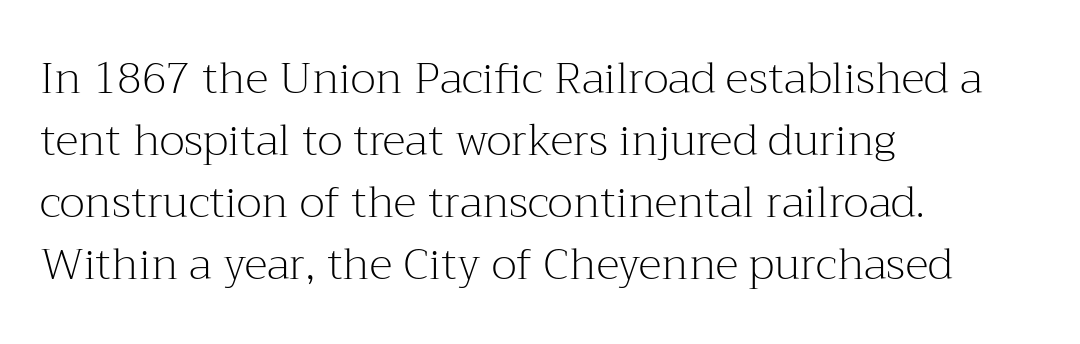
Q: Is the text bold? A: No.
Q: Is the text italic (slanted)? A: No, it is upright.
Q: Is the typeface a serif or a sans-serif typeface? A: Serif.
Q: Is the text underlined? A: No.
Q: How is the paragraph aligned? A: Left-aligned.
Q: Is the spacing between letters normal or unusually wide? A: Normal.
Q: Is the spacing between lines tight, normal or loose? A: Normal.
Q: Width (condensed, normal, or wide)? A: Normal.
Q: Stroke contrast? A: Medium.
Q: x-height? A: Medium.
Q: Monospaced? A: No.
